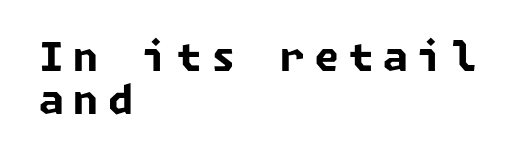
{"serif": "no", "bold": "yes", "weight": "bold", "width": "normal", "stroke_contrast": "low", "x_height": "medium", "underline": "no", "align": "left", "line_spacing": "tight", "line_spacing_ratio": 1.08, "letter_spacing": "wide", "letter_spacing_em": 0.24, "glyph_px": 40}
